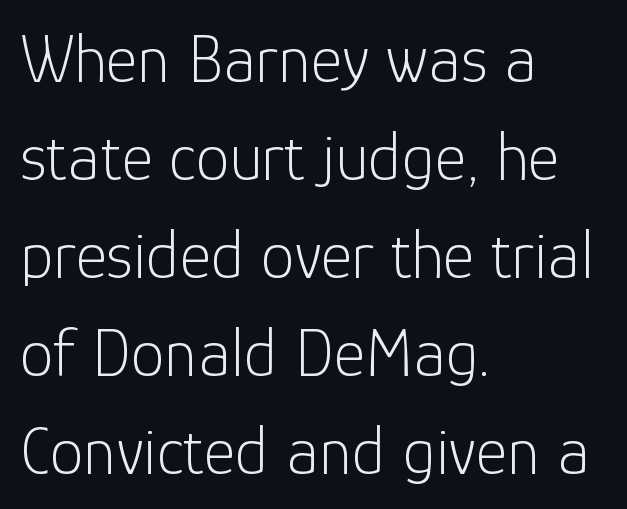
The image shows 68 px light sans-serif type, upright; set left-aligned, normal line spacing (1.44x), normal letter spacing, not underlined; low stroke contrast and a medium x-height.
